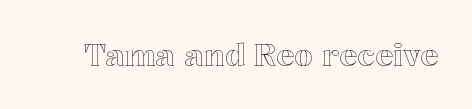
Q: Is the text italic (slanted)? A: No, it is upright.
Q: Is the text underlined? A: No.
Q: Is the spacing between letters normal or unusually wide? A: Normal.
Q: Width (condensed, normal, or wide)? A: Normal.
Q: x-height? A: Medium.
Q: Monospaced? A: No.
